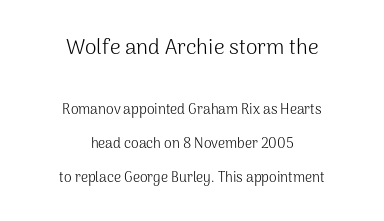
How would I describe the line gaps? Wide and relaxed. The letters sit at their default tracking, neither squeezed nor spread. The characters are drawn with everyday or finer stroke widths. The specimen reads as upright at a glance.
